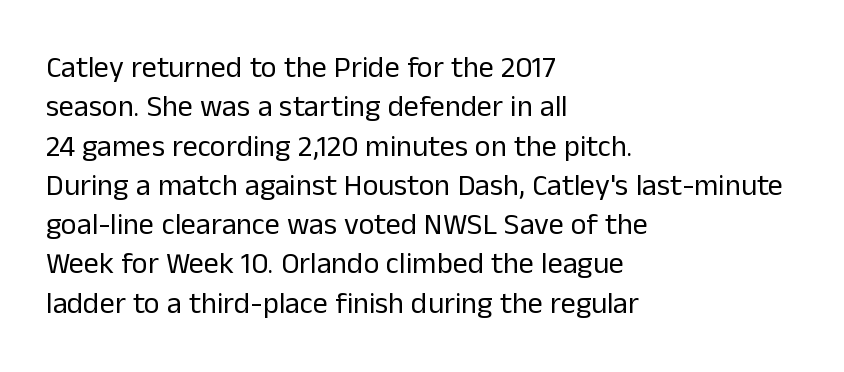
{"serif": "no", "italic": "no", "bold": "no", "weight": "regular", "width": "normal", "stroke_contrast": "low", "x_height": "medium", "monospaced": "no", "underline": "no", "align": "left", "line_spacing": "normal", "line_spacing_ratio": 1.31, "letter_spacing": "normal", "letter_spacing_em": 0.0, "glyph_px": 30}
